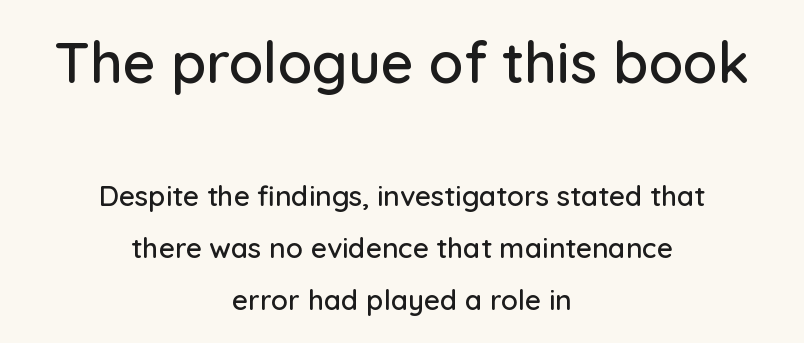
Underline: absent. Spacing verdict: proportional, widths tailored to each character. A centered setting, common on invitations and titles, is used for this passage. The rendering shrinks the type as you move from the upper chunk to the lower. The text was rendered using a sans face with plain stroke endings.
